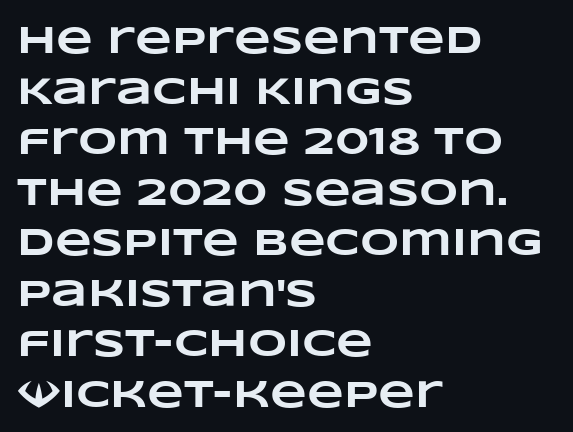
Q: Is the text bold? A: Yes.
Q: Is the text underlined? A: No.
Q: How is the paragraph aligned? A: Left-aligned.
Q: Is the spacing between letters normal or unusually wide? A: Normal.
Q: Is the spacing between lines tight, normal or loose? A: Normal.
Q: Width (condensed, normal, or wide)? A: Wide.
Q: Stroke contrast? A: Low.
Q: x-height? A: Large.
Q: Monospaced? A: No.
